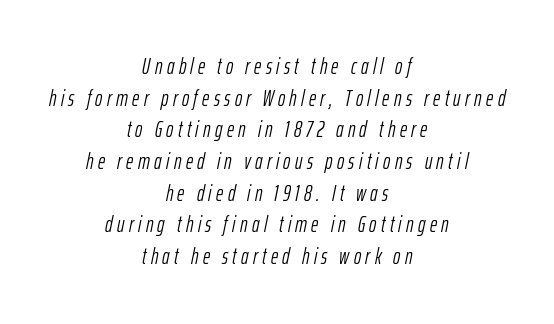
Q: Is the text bold? A: No.
Q: Is the text italic (slanted)? A: Yes, it leans right by about 12 degrees.
Q: Is the text underlined? A: No.
Q: How is the paragraph aligned? A: Centered.
Q: Is the spacing between letters normal or unusually wide? A: Unusually wide.
Q: Is the spacing between lines tight, normal or loose? A: Normal.
